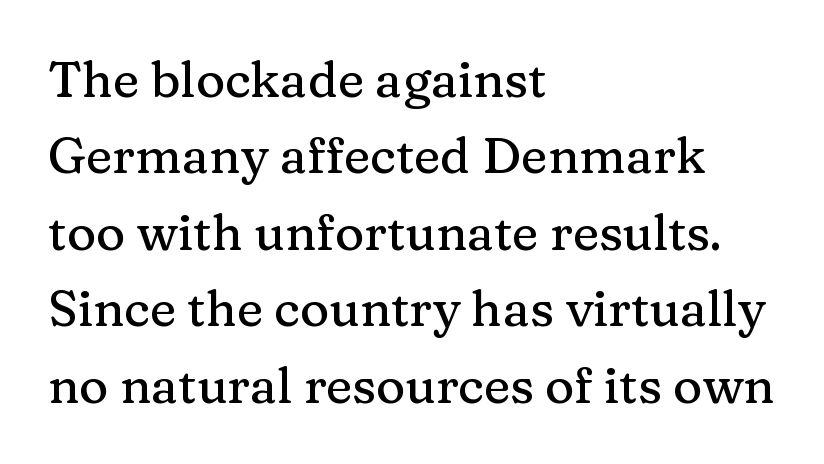
Q: Is the text italic (slanted)? A: No, it is upright.
Q: Is the typeface a serif or a sans-serif typeface? A: Serif.
Q: Is the text underlined? A: No.
Q: How is the paragraph aligned? A: Left-aligned.
Q: Is the spacing between letters normal or unusually wide? A: Normal.
Q: Is the spacing between lines tight, normal or loose? A: Normal.
Q: Width (condensed, normal, or wide)? A: Normal.
Q: Stroke contrast? A: Medium.
Q: x-height? A: Medium.
Q: Monospaced? A: No.
